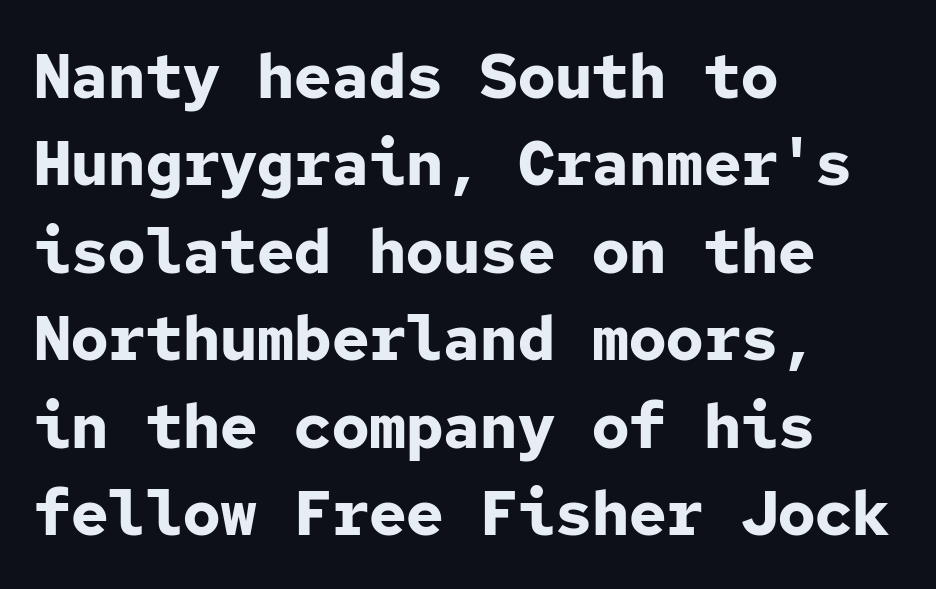
The lines sit at an ordinary, default distance from one another. Characters remain perfectly vertical along every line. Think of a typewriter: that constant character pitch is what you see here. Serif or sans? Sans — the stroke terminals are bare.
